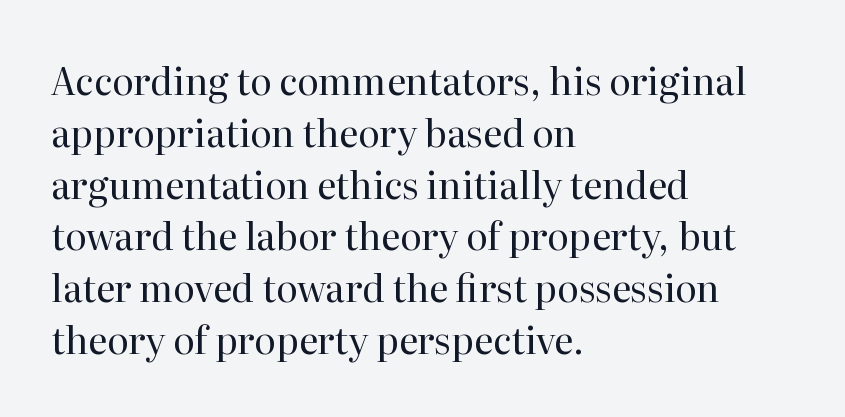
{"serif": "yes", "italic": "no", "bold": "no", "weight": "regular", "width": "normal", "stroke_contrast": "high", "x_height": "medium", "monospaced": "no", "underline": "no", "align": "left", "line_spacing": "normal", "line_spacing_ratio": 1.4, "letter_spacing": "normal", "letter_spacing_em": 0.0, "glyph_px": 37}
